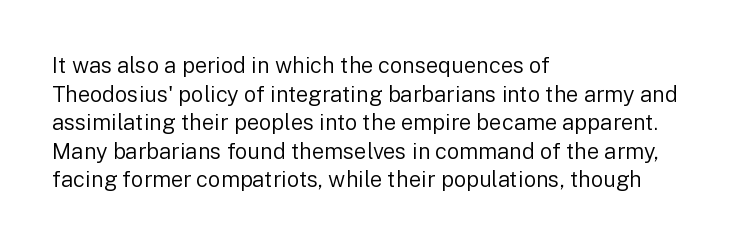
The image shows 22 px text type, upright; set left-aligned, normal line spacing (1.3x), normal letter spacing, not underlined.
